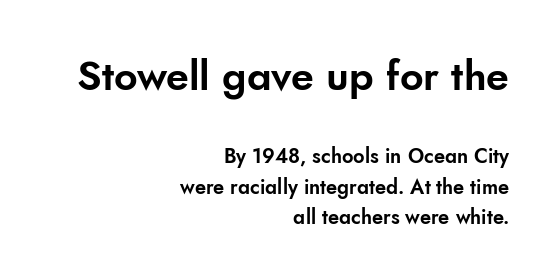
{"serif": "no", "italic": "no", "width": "normal", "stroke_contrast": "low", "x_height": "small", "monospaced": "no", "underline": "no", "align": "right", "line_spacing": "normal", "line_spacing_ratio": 1.52, "letter_spacing": "normal", "letter_spacing_em": 0.0, "larger_block": "first", "size_ratio": 2.05, "glyph_px": 41}
